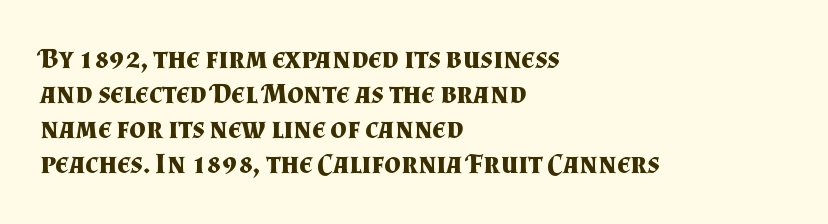
The image shows 29 px bold serif type, upright; set left-aligned, line spacing 1.21x, normal letter spacing, not underlined; medium stroke contrast and a small x-height.
